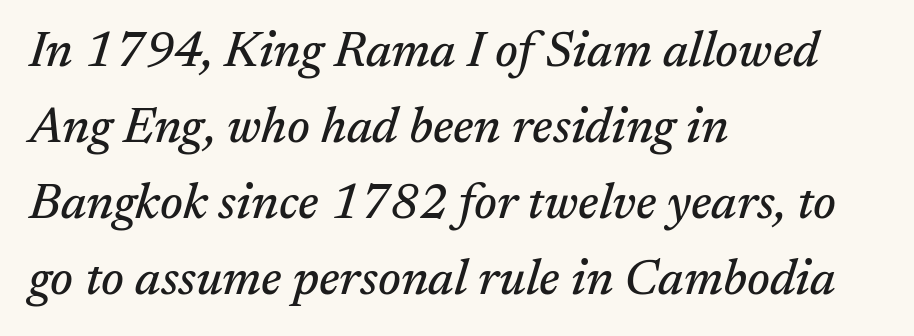
A student would call this left alignment; a typographer would say flush left, rag right. Just letters on the line, the space beneath them empty. Looks like regular typesetting: each glyph gets only the width it needs. Spacing between characters is what you'd get straight out of the box.
